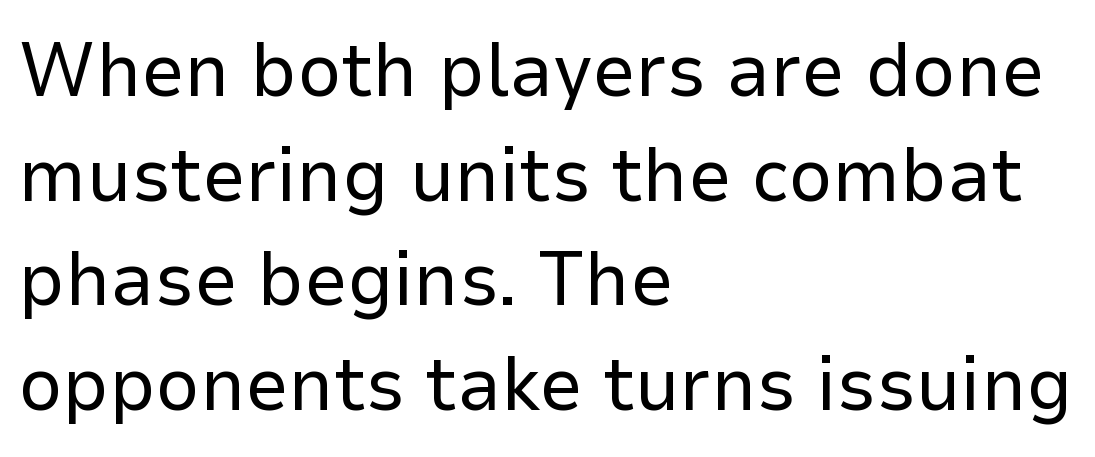
The rendering uses a moderate line-height, typical for paragraphs. Do the characters align in a grid? No, the font is proportional. Serif or sans? Sans — the stroke terminals are bare. The passage is arranged the way most books set body copy — flush left. Is the type heavy? It reads as light-to-regular instead. The strip under each line holds only bare page.
